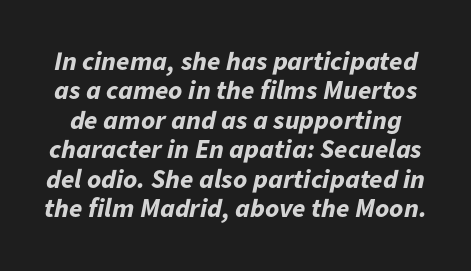
Does the weight exceed regular? Yes, all the way to bold. A typesetter would mark this as italic. The line-height multiplier appears low, near solid setting. Is the letter spacing exaggerated? No — it looks like the ordinary default. The gap between lines stays unmarked.
